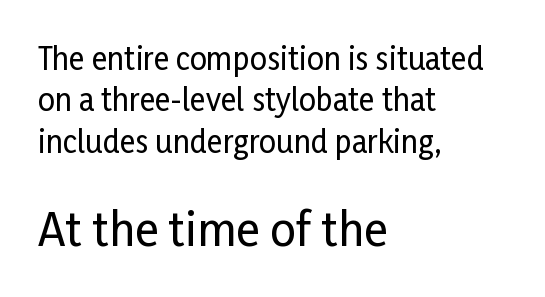
{"serif": "no", "italic": "no", "width": "condensed", "stroke_contrast": "low", "x_height": "medium", "monospaced": "no", "underline": "no", "align": "left", "line_spacing": "normal", "line_spacing_ratio": 1.38, "letter_spacing": "normal", "letter_spacing_em": 0.0, "larger_block": "second", "size_ratio": 1.5, "glyph_px": 45}
